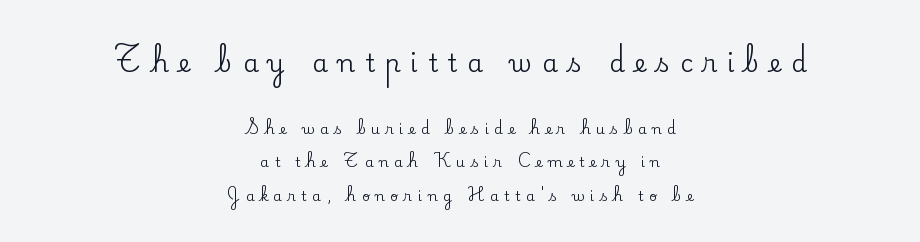
{"italic": "no", "underline": "no", "align": "center", "line_spacing": "loose", "line_spacing_ratio": 2.37, "letter_spacing": "wide", "letter_spacing_em": 0.4, "larger_block": "first", "size_ratio": 1.79, "glyph_px": 25}
